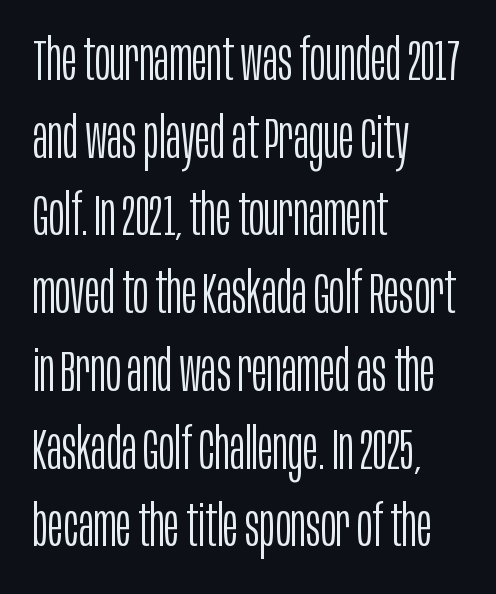
The image shows 58 px light, condensed sans-serif type, upright; set left-aligned, normal line spacing (1.34x), normal letter spacing, not underlined; low stroke contrast and a large x-height.
